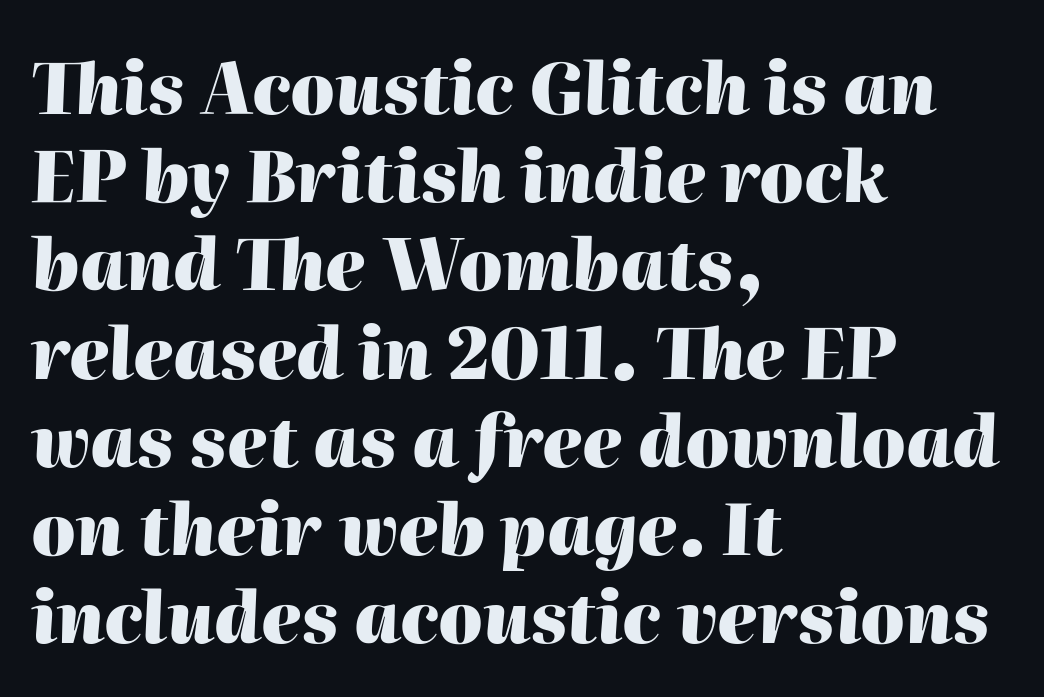
The image shows 70 px heavy type, italic (leaning right); set left-aligned, normal line spacing (1.26x), normal letter spacing, not underlined; high stroke contrast and a medium x-height.
